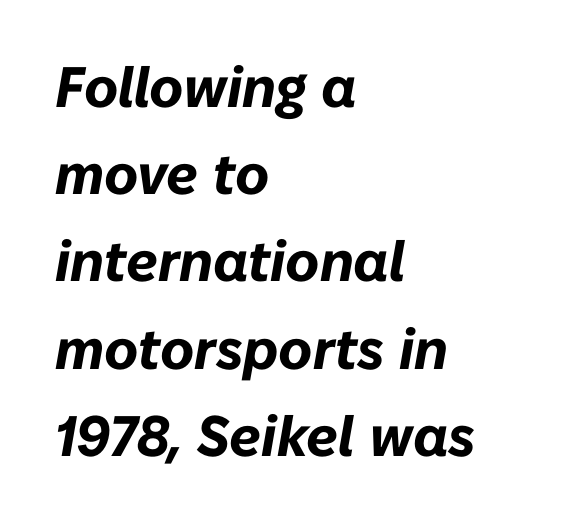
{"italic": "yes", "lean": "right", "slant_degrees": 10, "bold": "yes", "weight": "bold", "width": "normal", "stroke_contrast": "low", "x_height": "medium", "monospaced": "no", "underline": "no", "align": "left", "line_spacing": "normal", "line_spacing_ratio": 1.53, "letter_spacing": "normal", "letter_spacing_em": 0.0, "glyph_px": 57}
